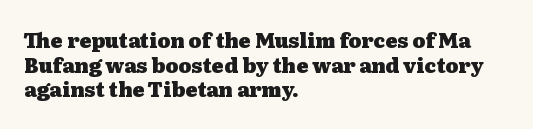
The foot of each line stays bare and open. The letters are bold, with thick, heavy strokes. The letters stand straight up with perfectly vertical stems. Compared with typical body copy, the letter spacing here is the same. These lines stack with their left ends in a neat column.
